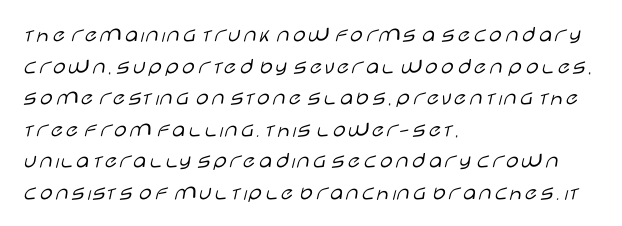
{"bold": "no", "underline": "no", "align": "left", "line_spacing": "normal", "line_spacing_ratio": 1.37, "letter_spacing": "normal", "letter_spacing_em": 0.0, "glyph_px": 23}
